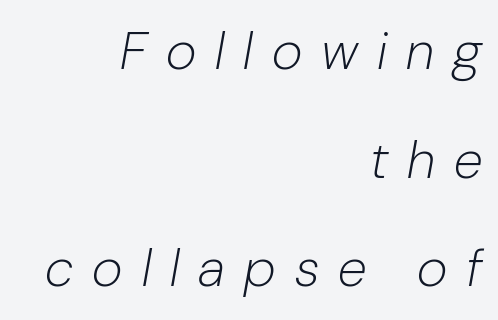
The image shows 53 px light type, italic (leaning right); set right-aligned, loose line spacing (2.05x), unusually wide letter spacing (+0.36 em), not underlined; low stroke contrast and a medium x-height.
